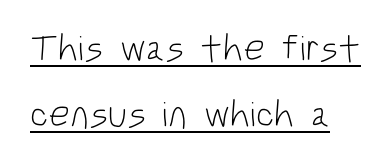
The image shows 37 px light, condensed sans-serif type, upright; set line spacing 1.79x, normal letter spacing, underlined; low stroke contrast and a large x-height.
